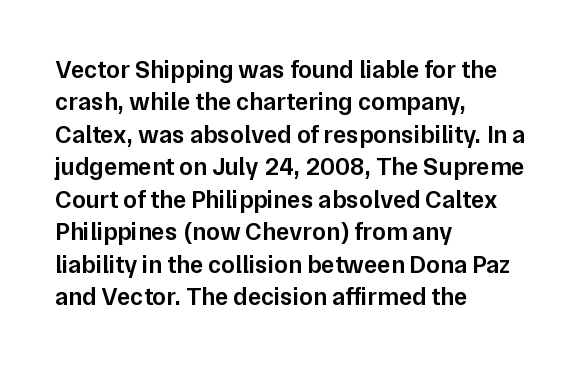
The type is set solid horizontally, with unmodified tracking. Check the space under the baseline: it is left empty. In terms of weight, the rendering is demibold, just under bold. This is the regular roman posture of the typeface.
